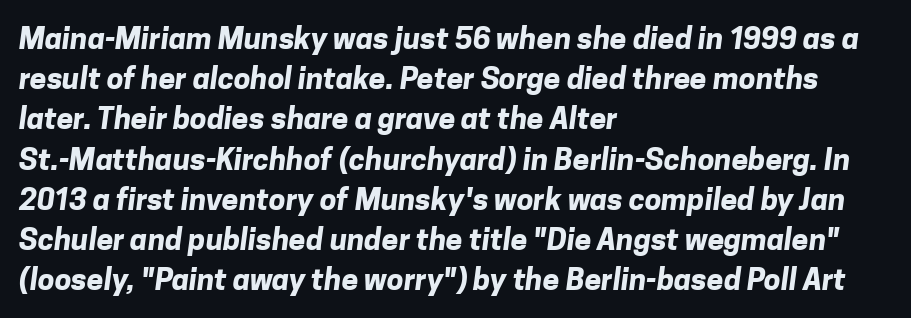
{"serif": "no", "bold": "yes", "weight": "bold", "width": "normal", "stroke_contrast": "low", "x_height": "medium", "monospaced": "no", "underline": "no", "align": "left", "line_spacing": "normal", "line_spacing_ratio": 1.34, "letter_spacing": "normal", "letter_spacing_em": 0.0, "glyph_px": 30}
